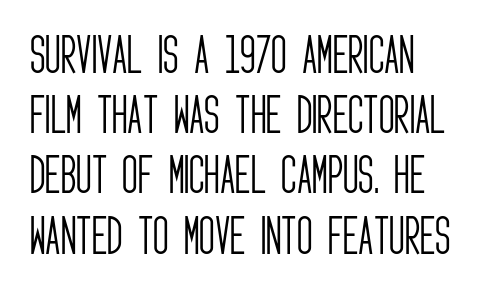
{"serif": "no", "italic": "no", "bold": "no", "weight": "light", "width": "condensed", "stroke_contrast": "low", "x_height": "large", "monospaced": "no", "underline": "no", "align": "left", "line_spacing": "normal", "line_spacing_ratio": 1.4, "letter_spacing": "normal", "letter_spacing_em": 0.0, "glyph_px": 43}
